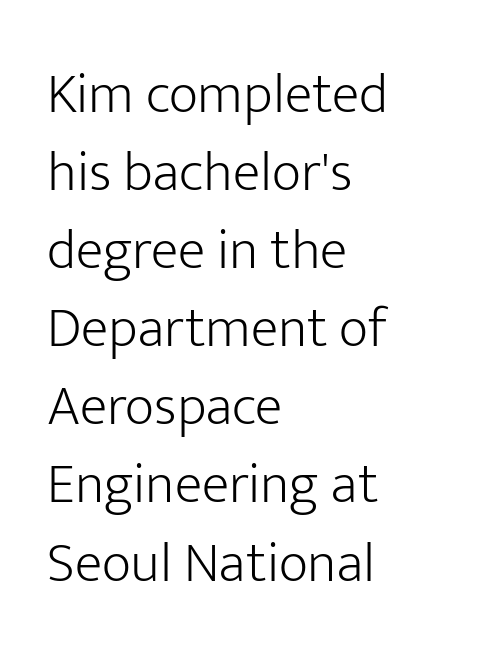
The image shows 57 px light sans-serif type, upright; set left-aligned, normal line spacing (1.37x), normal letter spacing, not underlined; low stroke contrast and a medium x-height.
